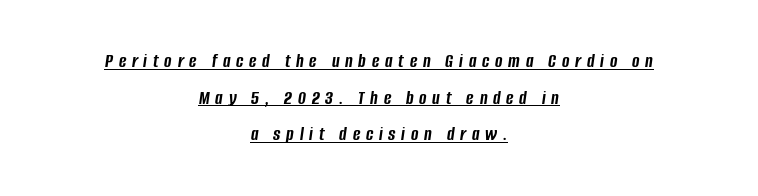
{"italic": "yes", "lean": "right", "slant_degrees": 8, "bold": "yes", "underline": "yes", "align": "center", "line_spacing_ratio": 1.83, "letter_spacing": "wide", "letter_spacing_em": 0.29, "glyph_px": 20}
